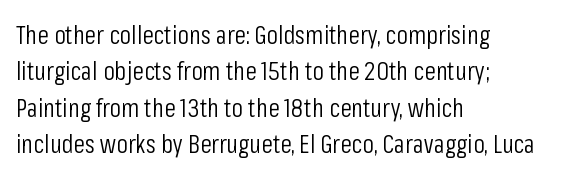
Short and long lines alike share a common starting point at left. The typeface has the unassuming heft of standard copy or less. Is the letter spacing exaggerated? No — it looks like the ordinary default. Has an underline been added? It has not. Posture: vertical.
